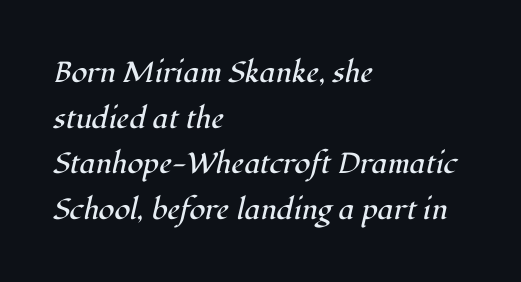
In terms of letterform style, serifs are clearly present. The lettering tilts uniformly, giving the passage an italic look. Is the letter spacing exaggerated? No — it looks like the ordinary default. Lines of text with bare space underneath. The designer left line spacing at the default. No heavy texture on the line: the type isn't bold.
